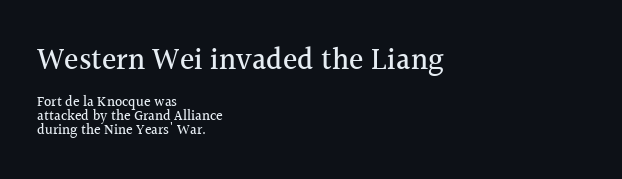
Q: Is the text italic (slanted)? A: No, it is upright.
Q: Is the typeface a serif or a sans-serif typeface? A: Serif.
Q: Is the text underlined? A: No.
Q: How is the paragraph aligned? A: Left-aligned.
Q: Is the spacing between letters normal or unusually wide? A: Normal.
Q: Is the spacing between lines tight, normal or loose? A: Tight.
Q: Which block of text is set in a larger size, the first (top) or the second (bottom)? A: The first (top) one.
Q: Width (condensed, normal, or wide)? A: Normal.
Q: x-height? A: Medium.
Q: Monospaced? A: No.
